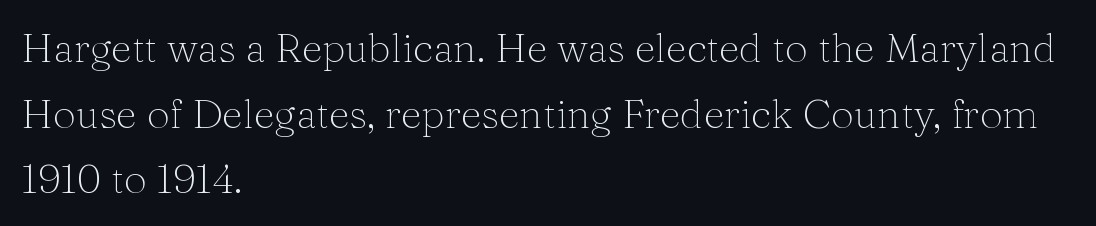
If you drew a ruler down the left edge, every line would touch it. Students, note that the glyphs here touch the page at normal intervals. Caption: face not bold, strokes unweighted. Notice how the stems are strictly vertical — no italics here.
